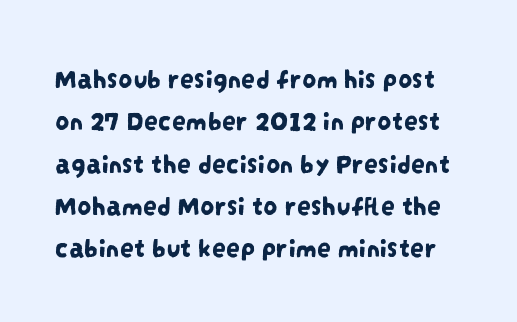
The image shows 28 px condensed sans-serif type; set normal line spacing (1.51x), normal letter spacing, not underlined; low stroke contrast and a large x-height.
